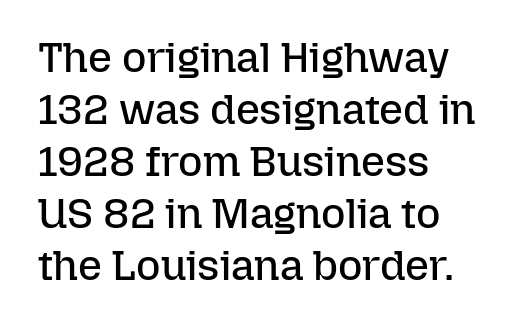
{"italic": "no", "bold": "no", "weight": "regular", "width": "normal", "stroke_contrast": "low", "x_height": "medium", "monospaced": "no", "underline": "no", "align": "left", "line_spacing_ratio": 1.24, "letter_spacing": "normal", "letter_spacing_em": 0.0, "glyph_px": 42}
